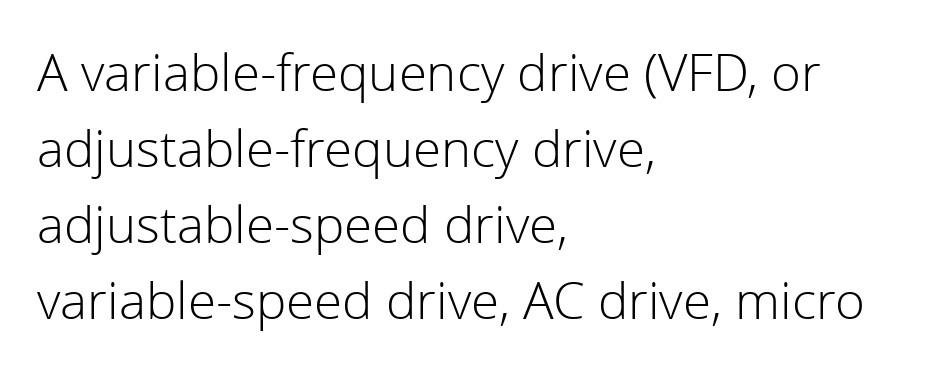
The image shows 51 px light sans-serif type, upright; set left-aligned, normal line spacing (1.49x), normal letter spacing, not underlined; low stroke contrast and a medium x-height.
